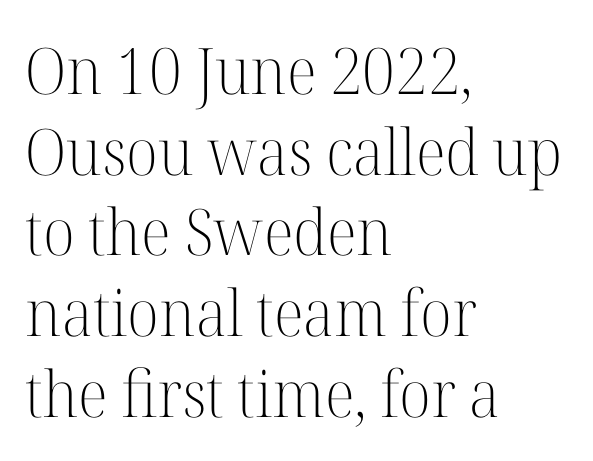
The image shows 64 px light serif type, upright; set left-aligned, normal line spacing (1.26x), normal letter spacing, not underlined; high stroke contrast and a medium x-height.
